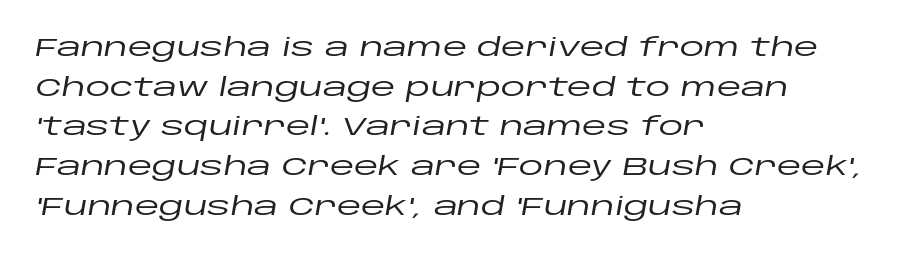
Q: Is the text italic (slanted)? A: Yes, it leans right by about 10 degrees.
Q: Is the text underlined? A: No.
Q: How is the paragraph aligned? A: Left-aligned.
Q: Is the spacing between letters normal or unusually wide? A: Normal.
Q: Is the spacing between lines tight, normal or loose? A: Normal.
